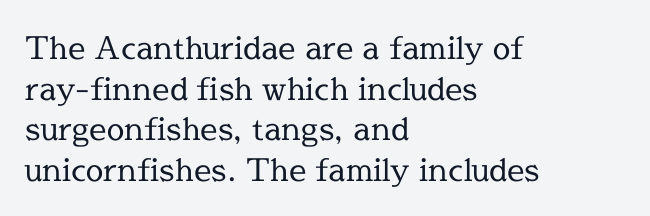
Q: Is the text bold? A: No.
Q: Is the text italic (slanted)? A: No, it is upright.
Q: Is the typeface a serif or a sans-serif typeface? A: Serif.
Q: Is the text underlined? A: No.
Q: How is the paragraph aligned? A: Left-aligned.
Q: Is the spacing between letters normal or unusually wide? A: Normal.
Q: Is the spacing between lines tight, normal or loose? A: Normal.
Q: Width (condensed, normal, or wide)? A: Normal.
Q: x-height? A: Medium.
Q: Monospaced? A: No.
